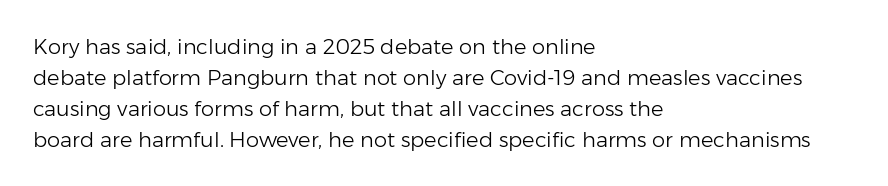
Q: Is the text bold? A: No.
Q: Is the text italic (slanted)? A: No, it is upright.
Q: Is the text underlined? A: No.
Q: How is the paragraph aligned? A: Left-aligned.
Q: Is the spacing between letters normal or unusually wide? A: Normal.
Q: Is the spacing between lines tight, normal or loose? A: Normal.
